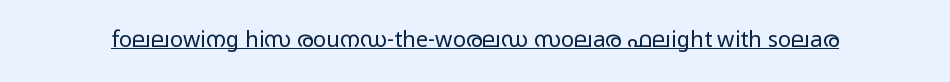
Q: Is the text bold? A: No.
Q: Is the text italic (slanted)? A: No, it is upright.
Q: Is the text underlined? A: Yes.
Q: Is the spacing between letters normal or unusually wide? A: Normal.
